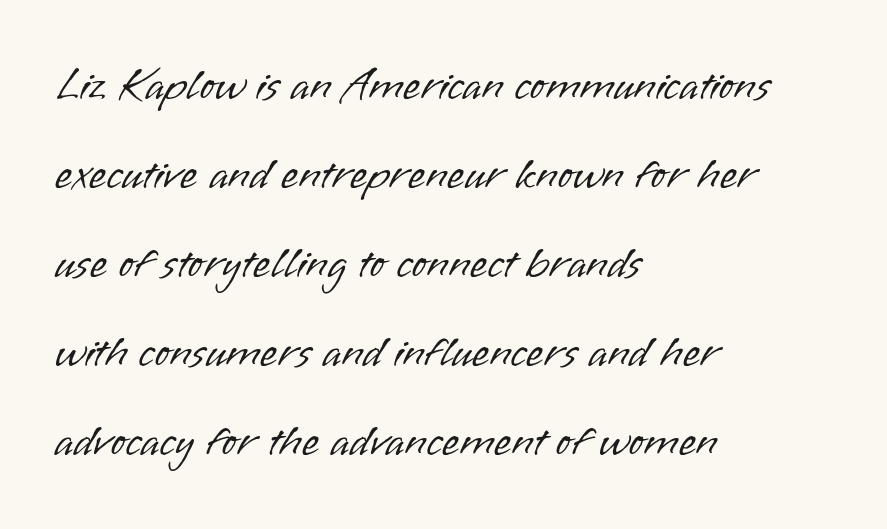
The image shows 45 px light sans-serif type; set left-aligned, loose line spacing (1.98x), normal letter spacing, not underlined; low stroke contrast and a small x-height.
